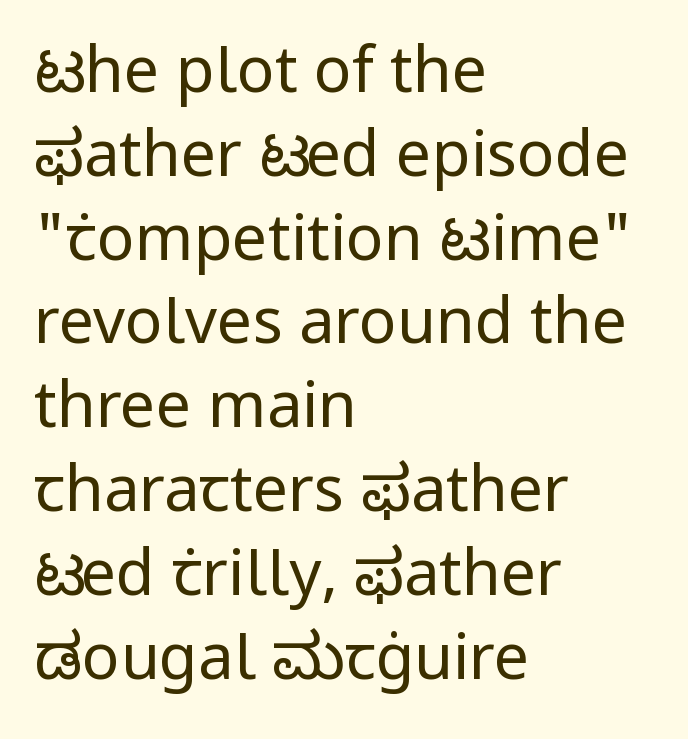
Bold? No — there's no thickening of the strokes. How are the letters spaced? Ordinarily, with no added tracking. Quick note: not italic, upright. Glance below the letters and you will spot only blank space.
